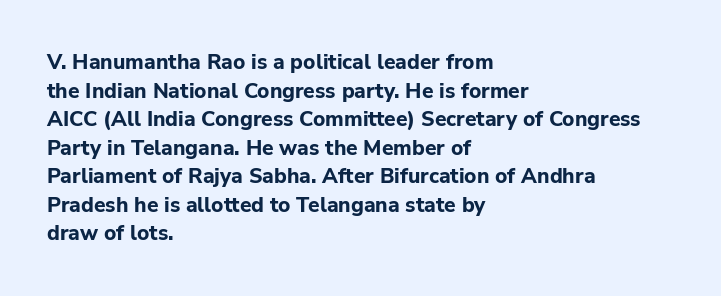
{"italic": "no", "bold": "yes", "underline": "no", "align": "left", "line_spacing": "normal", "line_spacing_ratio": 1.36, "letter_spacing": "normal", "letter_spacing_em": 0.0, "glyph_px": 21}
